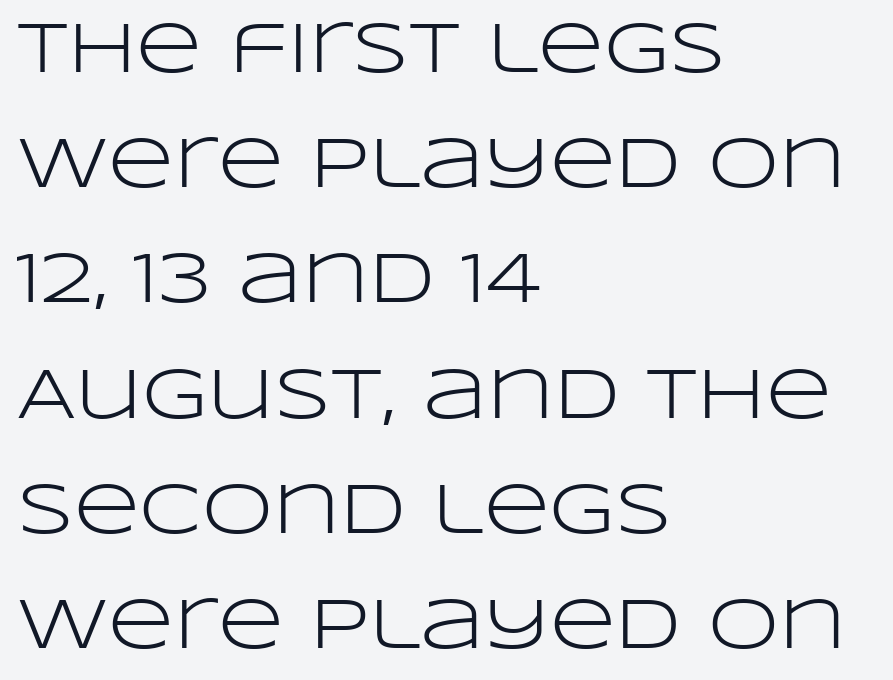
{"serif": "no", "italic": "no", "bold": "no", "weight": "light", "width": "wide", "stroke_contrast": "low", "x_height": "large", "monospaced": "no", "underline": "no", "align": "left", "line_spacing": "normal", "line_spacing_ratio": 1.6, "letter_spacing": "normal", "letter_spacing_em": 0.0, "glyph_px": 72}
